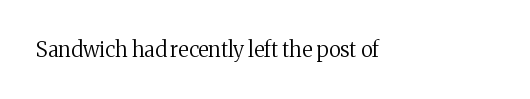
The image shows 21 px text type, upright; set left-aligned, normal letter spacing, not underlined.
